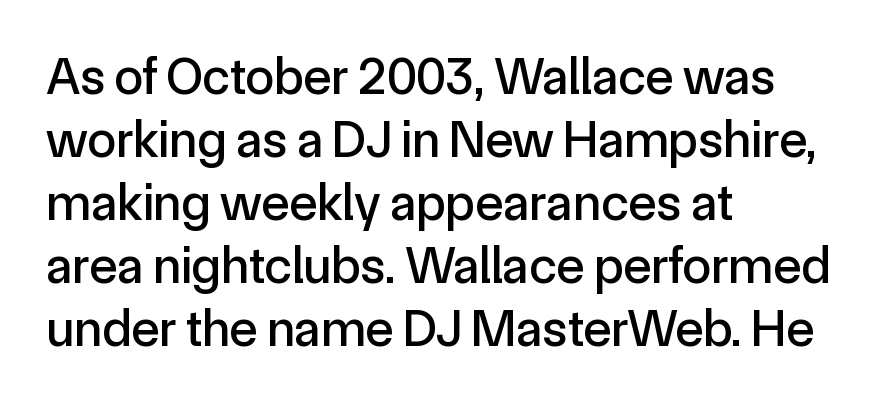
The image shows 52 px sans-serif type, upright; set left-aligned, line spacing 1.21x, normal letter spacing, not underlined; a medium x-height.
